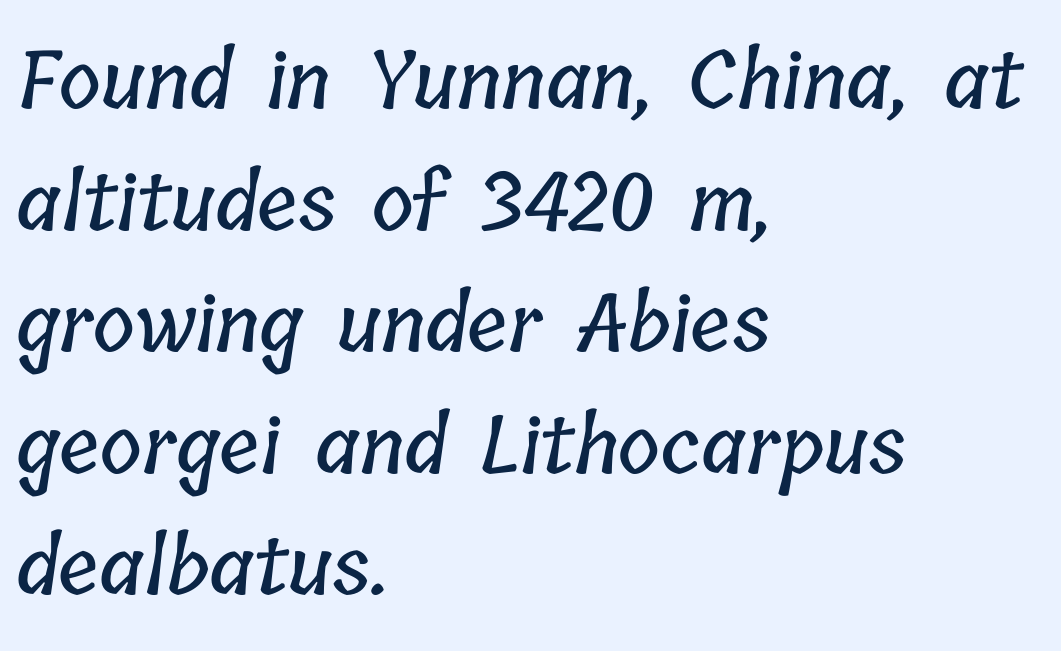
Layout note: lines flush left. Here the designer chose a conventional face with non-uniform glyph widths. No extra tracking has been applied to these lines. The leading is moderate, giving the passage an even texture.
